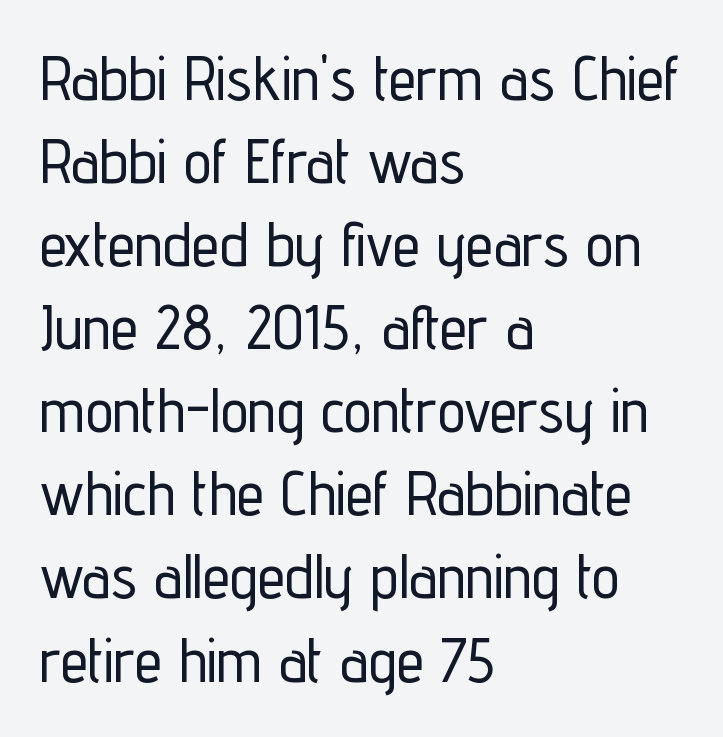
The image shows 62 px condensed sans-serif type, upright; set left-aligned, normal line spacing (1.34x), normal letter spacing, not underlined; low stroke contrast and a medium x-height.
